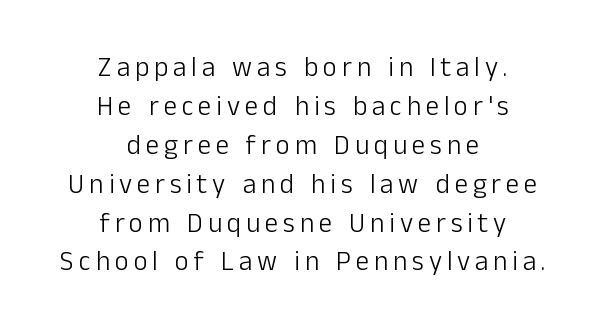
Q: Is the text bold? A: No.
Q: Is the text italic (slanted)? A: No, it is upright.
Q: Is the text underlined? A: No.
Q: How is the paragraph aligned? A: Centered.
Q: Is the spacing between lines tight, normal or loose? A: Normal.
